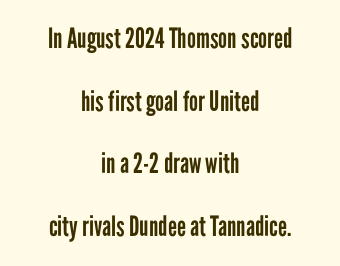
The image shows 28 px regular-weight, condensed sans-serif type, upright; set centered, loose line spacing (2.24x), normal letter spacing, not underlined; low stroke contrast and a medium x-height.
